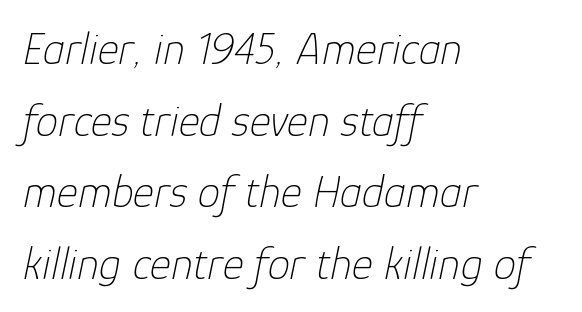
The image shows 45 px thin type, italic (leaning right); set left-aligned, normal line spacing (1.59x), normal letter spacing, not underlined; low stroke contrast and a medium x-height.
